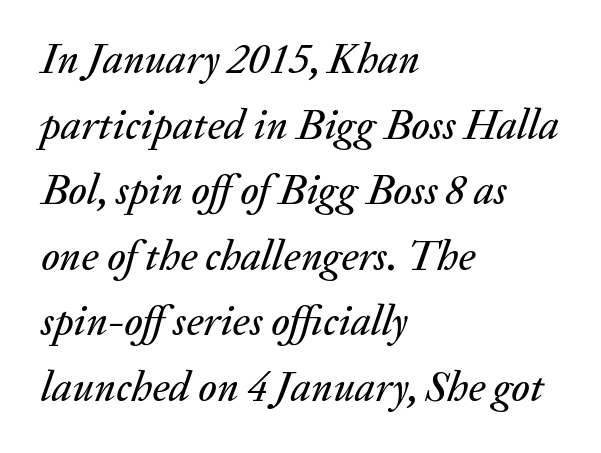
{"italic": "yes", "lean": "right", "slant_degrees": 20, "width": "normal", "stroke_contrast": "medium", "x_height": "medium", "monospaced": "no", "underline": "no", "align": "left", "line_spacing": "normal", "line_spacing_ratio": 1.56, "letter_spacing": "normal", "letter_spacing_em": 0.0, "glyph_px": 42}
